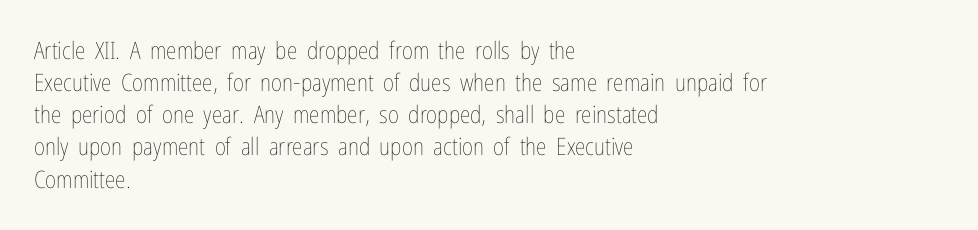
Q: Is the text bold? A: No.
Q: Is the text italic (slanted)? A: No, it is upright.
Q: Is the text underlined? A: No.
Q: How is the paragraph aligned? A: Left-aligned.
Q: Is the spacing between letters normal or unusually wide? A: Normal.
Q: Is the spacing between lines tight, normal or loose? A: Normal.
